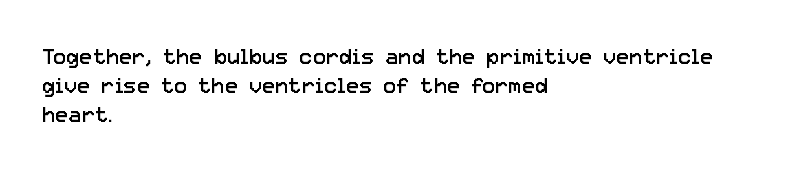
The image shows 22 px text type, upright; set left-aligned, normal line spacing (1.32x), normal letter spacing, not underlined.
